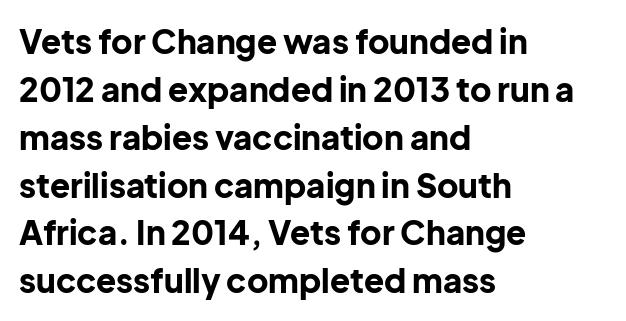
The rendering uses natural spacing where letterforms have individual widths. The rendering keeps characters at their native spacing. The glyphs in this specimen are sans serif. Horizontally, the lines are justified to the leading edge only.
